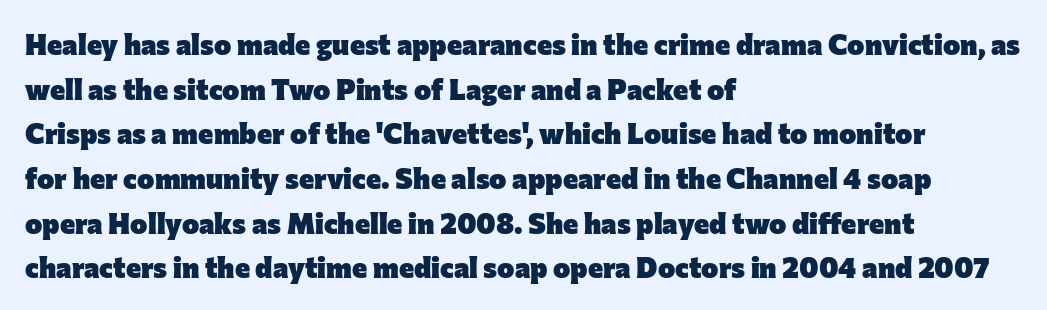
Q: Is the text bold? A: Yes.
Q: Is the text italic (slanted)? A: No, it is upright.
Q: Is the typeface a serif or a sans-serif typeface? A: Sans-serif.
Q: Is the text underlined? A: No.
Q: How is the paragraph aligned? A: Left-aligned.
Q: Is the spacing between letters normal or unusually wide? A: Normal.
Q: Is the spacing between lines tight, normal or loose? A: Normal.
Q: Width (condensed, normal, or wide)? A: Normal.
Q: Stroke contrast? A: Low.
Q: x-height? A: Medium.
Q: Monospaced? A: No.
